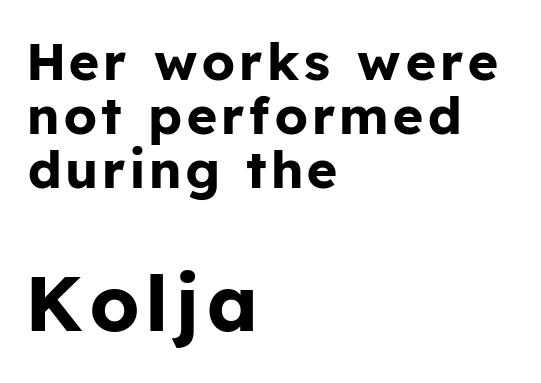
The image shows 78 px bold sans-serif type, upright; set left-aligned, tight line spacing (1.04x), not underlined; the second (bottom) block is 1.5x larger; low stroke contrast and a medium x-height.
